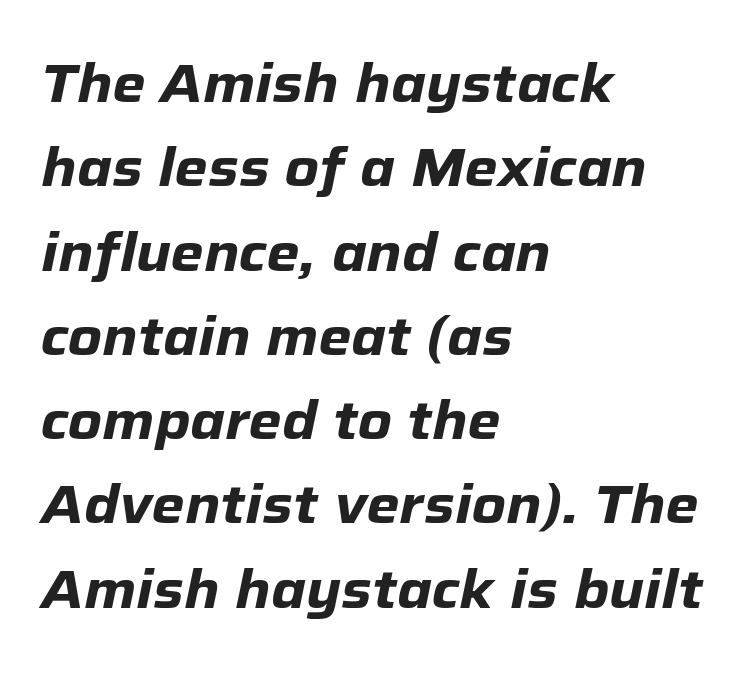
Each row of text sits above clean, open space. Does the weight exceed regular? Yes, all the way to bold. Do the characters align in a grid? No, the font is proportional. Line beginnings align vertically; line endings do not. Reading down the column, the eye jumps a familiar distance to each next line.
